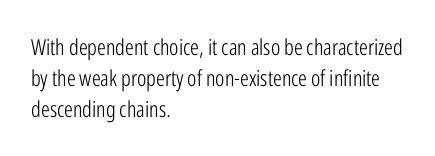
{"italic": "no", "bold": "no", "underline": "no", "align": "left", "line_spacing": "normal", "line_spacing_ratio": 1.42, "letter_spacing": "normal", "letter_spacing_em": 0.0, "glyph_px": 22}
